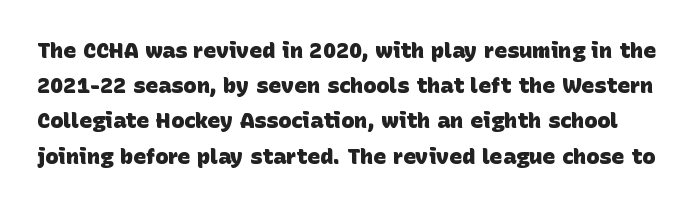
The image shows 22 px bold type; set normal line spacing (1.6x), normal letter spacing, not underlined.
